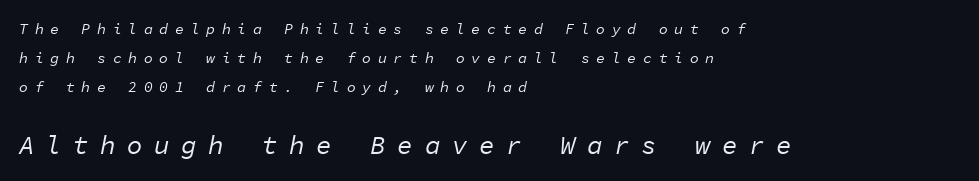
Small over large — that's the arrangement of the two blocks here. Any mark beneath the type? The region is blank. Nothing heavy about these letters — not bold at all. Here the glyphs are tracked loosely, breaking word shapes into spaced letters.
